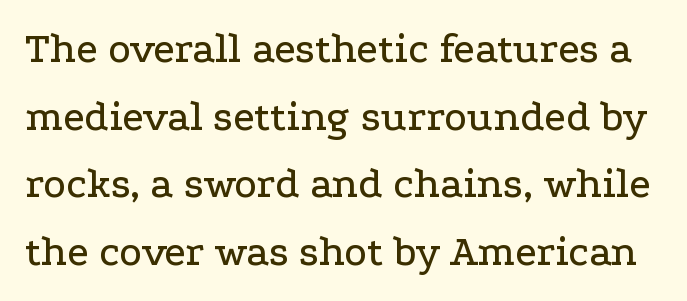
The image shows 43 px wide serif type, upright; set normal line spacing (1.57x), normal letter spacing, not underlined; low stroke contrast and a medium x-height.
